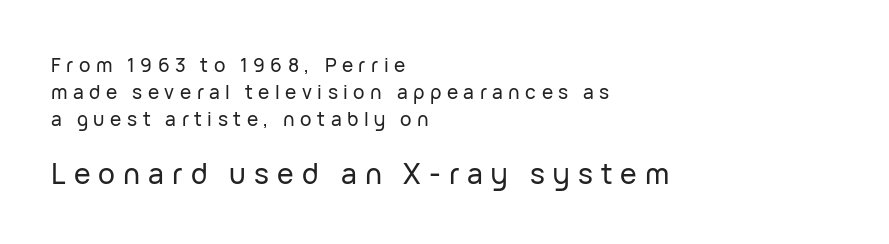
Q: Is the text italic (slanted)? A: No, it is upright.
Q: Is the typeface a serif or a sans-serif typeface? A: Sans-serif.
Q: Is the text underlined? A: No.
Q: How is the paragraph aligned? A: Left-aligned.
Q: Is the spacing between letters normal or unusually wide? A: Unusually wide.
Q: Is the spacing between lines tight, normal or loose? A: Normal.
Q: Which block of text is set in a larger size, the first (top) or the second (bottom)? A: The second (bottom) one.
Q: Width (condensed, normal, or wide)? A: Normal.
Q: Stroke contrast? A: Low.
Q: x-height? A: Medium.
Q: Monospaced? A: No.
